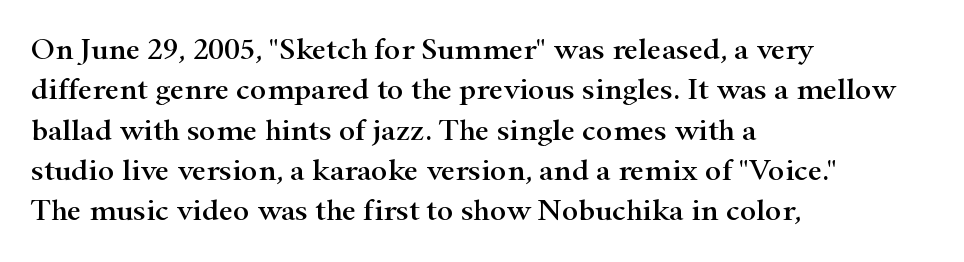
{"serif": "yes", "italic": "no", "width": "wide", "stroke_contrast": "high", "x_height": "small", "monospaced": "no", "underline": "no", "align": "left", "line_spacing": "normal", "line_spacing_ratio": 1.3, "letter_spacing": "normal", "letter_spacing_em": 0.0, "glyph_px": 31}
